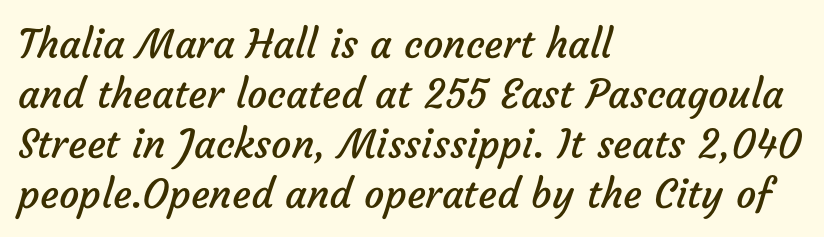
{"serif": "no", "bold": "no", "weight": "regular", "width": "normal", "stroke_contrast": "low", "x_height": "medium", "monospaced": "no", "underline": "no", "align": "left", "line_spacing": "normal", "line_spacing_ratio": 1.25, "letter_spacing": "normal", "letter_spacing_em": 0.0, "glyph_px": 40}
